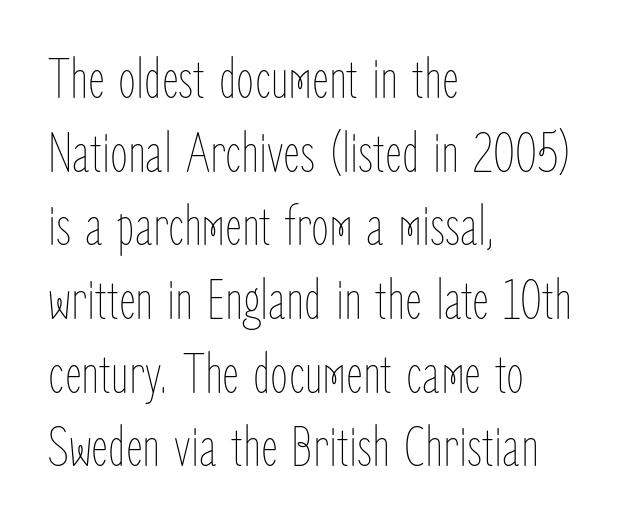
The image shows 58 px thin, condensed type, upright; set left-aligned, normal line spacing (1.27x), normal letter spacing, not underlined; low stroke contrast and a medium x-height.
